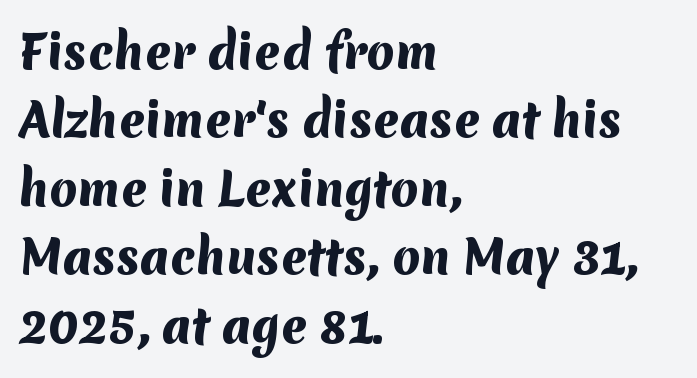
The block of text has a typical density, with ordinary space between rows. You could call the tracking neutral — neither tight nor loose. The typesetter chose a ragged-right arrangement here. Think of a printed novel: that variable character pitch is what you see here. Students, this is bold: see how much ink each stroke carries.
